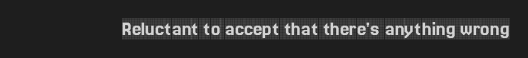
Q: Is the text italic (slanted)? A: No, it is upright.
Q: Is the text underlined? A: No.
Q: Is the spacing between letters normal or unusually wide? A: Normal.
